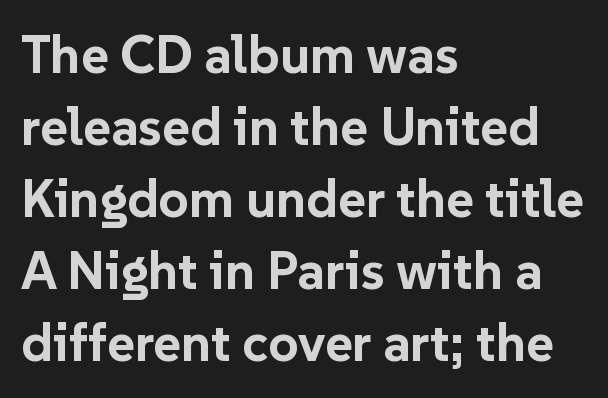
{"serif": "no", "italic": "no", "bold": "yes", "weight": "bold", "width": "normal", "stroke_contrast": "low", "x_height": "medium", "monospaced": "no", "underline": "no", "align": "left", "line_spacing": "normal", "line_spacing_ratio": 1.36, "letter_spacing": "normal", "letter_spacing_em": 0.0, "glyph_px": 53}
